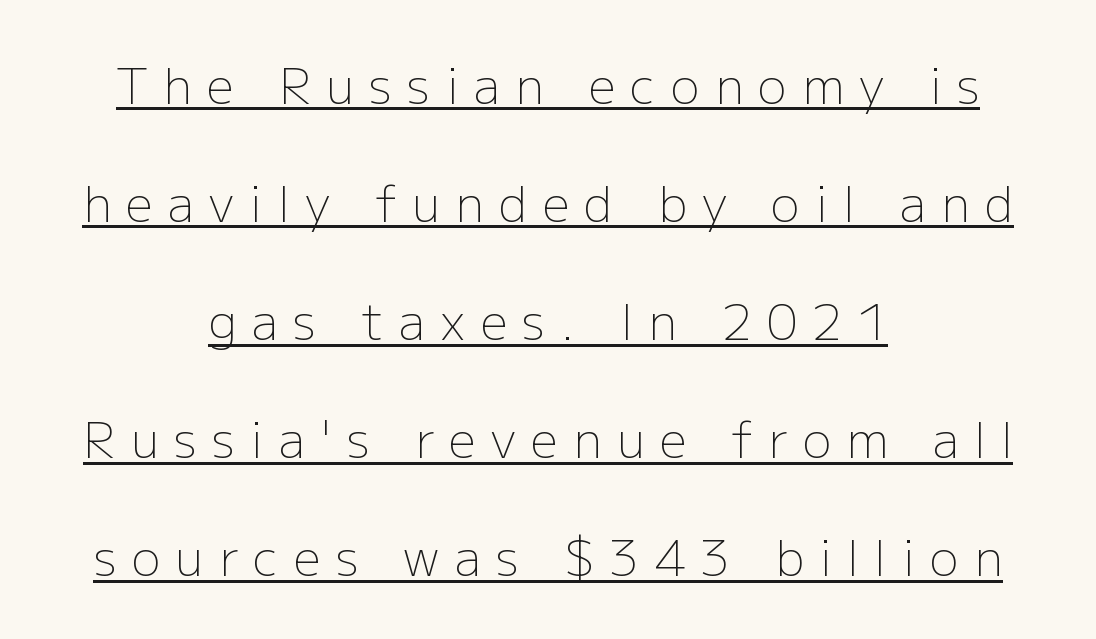
Q: Is the text bold? A: No.
Q: Is the text italic (slanted)? A: No, it is upright.
Q: Is the typeface a serif or a sans-serif typeface? A: Sans-serif.
Q: Is the text underlined? A: Yes.
Q: How is the paragraph aligned? A: Centered.
Q: Is the spacing between letters normal or unusually wide? A: Unusually wide.
Q: Is the spacing between lines tight, normal or loose? A: Loose.
Q: Width (condensed, normal, or wide)? A: Normal.
Q: Stroke contrast? A: Low.
Q: x-height? A: Medium.
Q: Monospaced? A: No.
